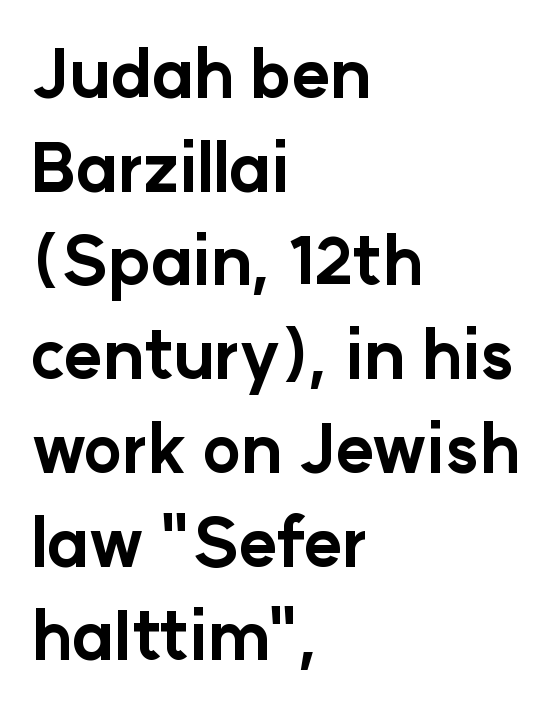
The image shows 66 px bold sans-serif type, upright; set left-aligned, normal line spacing (1.42x), normal letter spacing, not underlined; low stroke contrast and a medium x-height.
